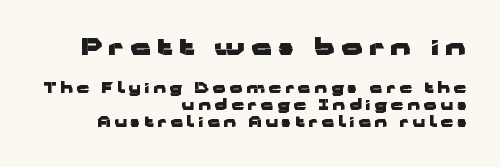
Q: Is the text bold? A: Yes.
Q: Is the text italic (slanted)? A: No, it is upright.
Q: Is the text underlined? A: No.
Q: How is the paragraph aligned? A: Right-aligned.
Q: Is the spacing between letters normal or unusually wide? A: Unusually wide.
Q: Which block of text is set in a larger size, the first (top) or the second (bottom)? A: The first (top) one.
